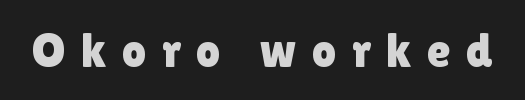
The rendering inserts visible extra space after every character. Plain, unruled lines of type. A typesetter would call this proportional, since set widths differ per character. Vertical strokes here are truly vertical. Regarding serifs, this sample does without them.
